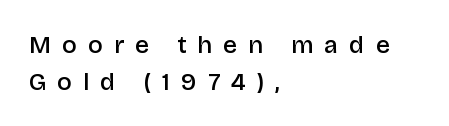
{"italic": "no", "bold": "semi", "underline": "no", "align": "left", "line_spacing": "normal", "line_spacing_ratio": 1.47, "letter_spacing": "wide", "letter_spacing_em": 0.45, "glyph_px": 25}
